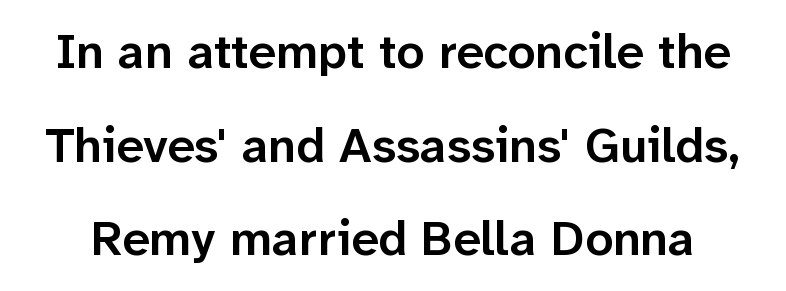
Q: Is the text bold? A: Semi-bold.
Q: Is the text italic (slanted)? A: No, it is upright.
Q: Is the typeface a serif or a sans-serif typeface? A: Sans-serif.
Q: Is the text underlined? A: No.
Q: Is the spacing between letters normal or unusually wide? A: Normal.
Q: Is the spacing between lines tight, normal or loose? A: Loose.
Q: Width (condensed, normal, or wide)? A: Normal.
Q: Stroke contrast? A: Low.
Q: x-height? A: Medium.
Q: Monospaced? A: No.
